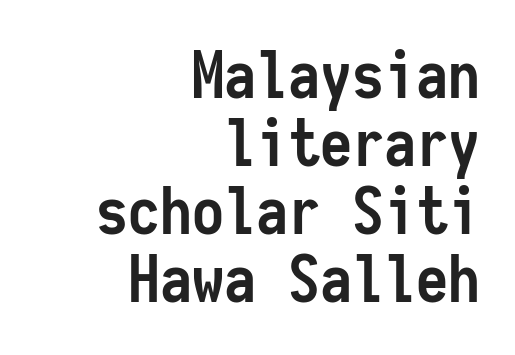
Q: Is the text bold? A: Yes.
Q: Is the text italic (slanted)? A: No, it is upright.
Q: Is the typeface a serif or a sans-serif typeface? A: Sans-serif.
Q: Is the text underlined? A: No.
Q: How is the paragraph aligned? A: Right-aligned.
Q: Is the spacing between letters normal or unusually wide? A: Normal.
Q: Is the spacing between lines tight, normal or loose? A: Tight.
Q: Width (condensed, normal, or wide)? A: Condensed.
Q: Stroke contrast? A: Low.
Q: x-height? A: Medium.
Q: Monospaced? A: Yes.
